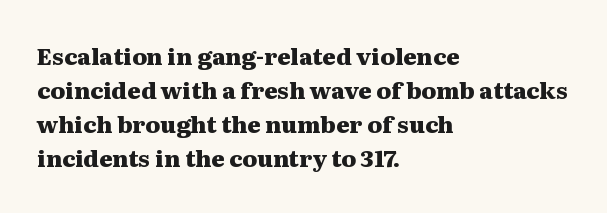
Q: Is the text bold? A: Yes.
Q: Is the text italic (slanted)? A: No, it is upright.
Q: Is the text underlined? A: No.
Q: How is the paragraph aligned? A: Left-aligned.
Q: Is the spacing between letters normal or unusually wide? A: Normal.
Q: Is the spacing between lines tight, normal or loose? A: Normal.
